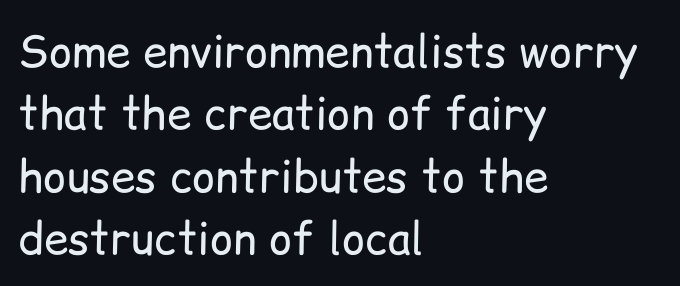
The image shows 44 px regular-weight sans-serif type, upright; set left-aligned, normal line spacing (1.42x), normal letter spacing, not underlined; low stroke contrast and a medium x-height.
